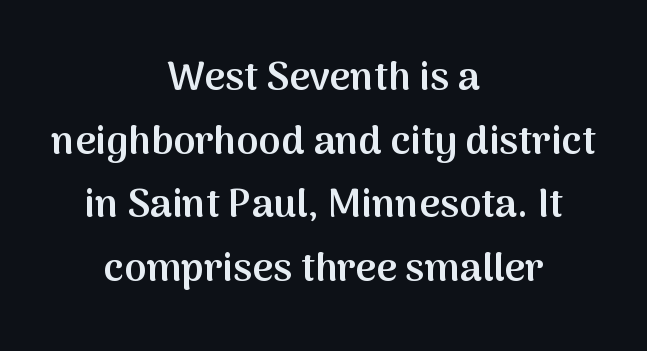
The image shows 40 px semibold sans-serif type, upright; set centered, normal line spacing (1.59x), normal letter spacing, not underlined; medium stroke contrast and a medium x-height.
